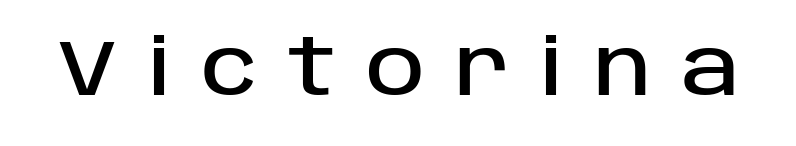
This sample has the flowing, uneven cadence of proportional lettering. The gap between lines stays unmarked. Between one letter and the next there's a generous, obvious gap. Check where the strokes stop: nothing finishes them off — pure sans. This is roman type, the default non-slanted kind.
